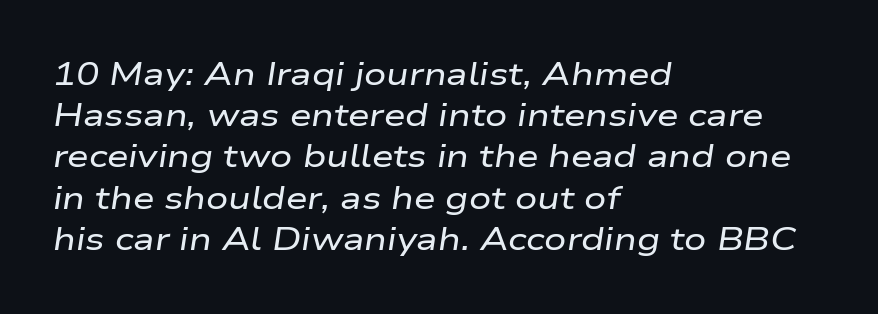
{"italic": "yes", "lean": "right", "slant_degrees": 9, "width": "wide", "stroke_contrast": "low", "x_height": "medium", "monospaced": "no", "underline": "no", "align": "left", "line_spacing": "normal", "line_spacing_ratio": 1.33, "letter_spacing": "normal", "letter_spacing_em": 0.0, "glyph_px": 31}
